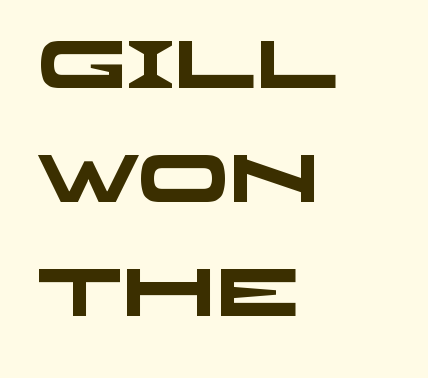
The image shows 67 px heavy, wide sans-serif type; set left-aligned, normal line spacing (1.7x), normal letter spacing, not underlined; low stroke contrast and a large x-height.
